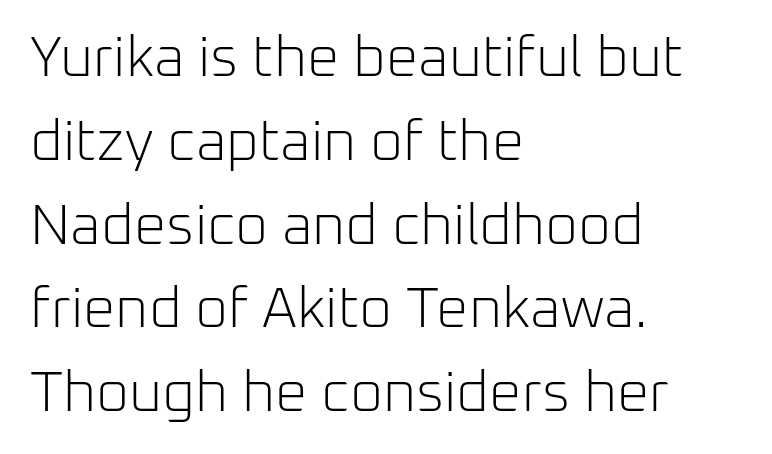
Q: Is the text bold? A: No.
Q: Is the text italic (slanted)? A: No, it is upright.
Q: Is the typeface a serif or a sans-serif typeface? A: Sans-serif.
Q: Is the text underlined? A: No.
Q: How is the paragraph aligned? A: Left-aligned.
Q: Is the spacing between letters normal or unusually wide? A: Normal.
Q: Is the spacing between lines tight, normal or loose? A: Normal.
Q: Width (condensed, normal, or wide)? A: Normal.
Q: Stroke contrast? A: Low.
Q: x-height? A: Medium.
Q: Monospaced? A: No.
